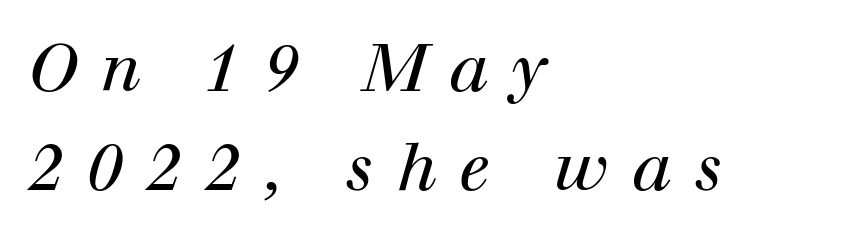
The image shows 66 px regular-weight serif type, italic (leaning right); set left-aligned, normal line spacing (1.5x), unusually wide letter spacing (+0.34 em), not underlined; high stroke contrast and a medium x-height.
